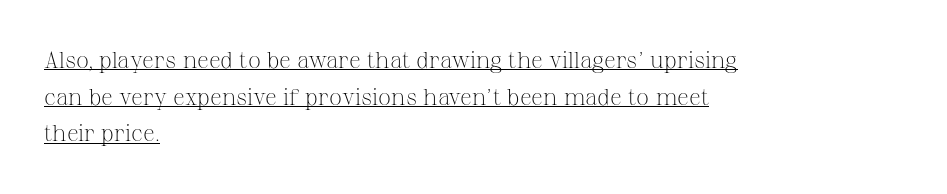
The image shows 23 px text type, upright; set left-aligned, normal line spacing (1.59x), normal letter spacing, underlined.
